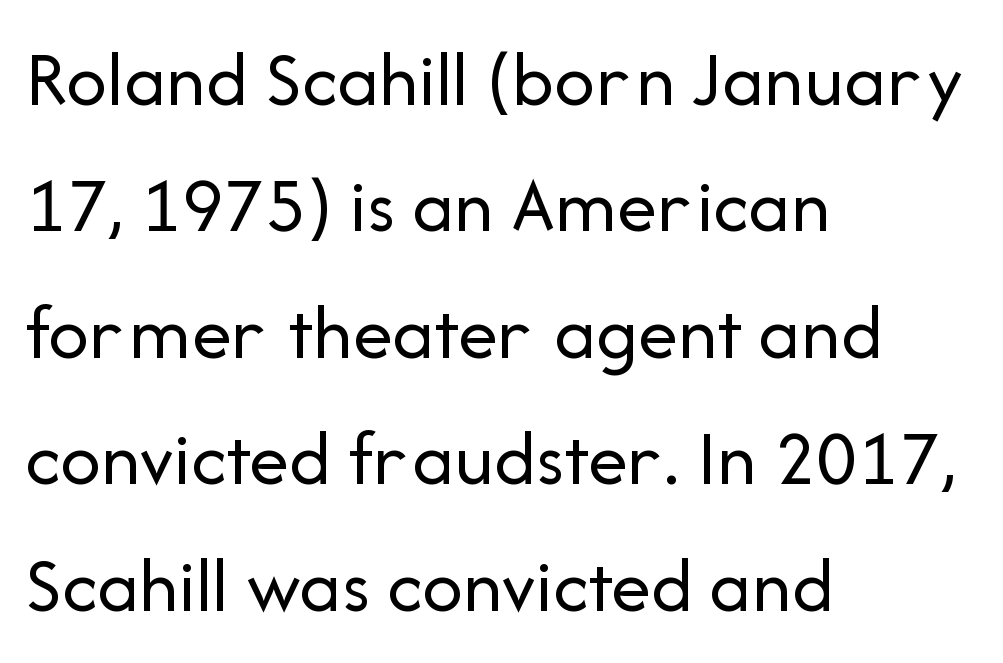
Q: Is the text bold? A: No.
Q: Is the text italic (slanted)? A: No, it is upright.
Q: Is the typeface a serif or a sans-serif typeface? A: Sans-serif.
Q: Is the text underlined? A: No.
Q: How is the paragraph aligned? A: Left-aligned.
Q: Is the spacing between letters normal or unusually wide? A: Normal.
Q: Is the spacing between lines tight, normal or loose? A: Normal.
Q: Width (condensed, normal, or wide)? A: Normal.
Q: Stroke contrast? A: Low.
Q: x-height? A: Medium.
Q: Monospaced? A: No.
